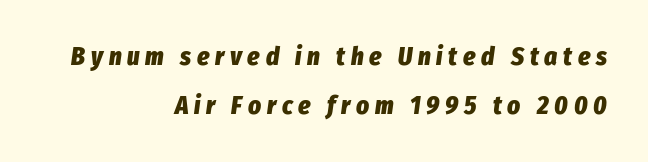
{"italic": "yes", "lean": "right", "slant_degrees": 8, "bold": "yes", "underline": "no", "align": "right", "line_spacing": "loose", "line_spacing_ratio": 1.95, "letter_spacing": "wide", "letter_spacing_em": 0.23, "glyph_px": 25}
